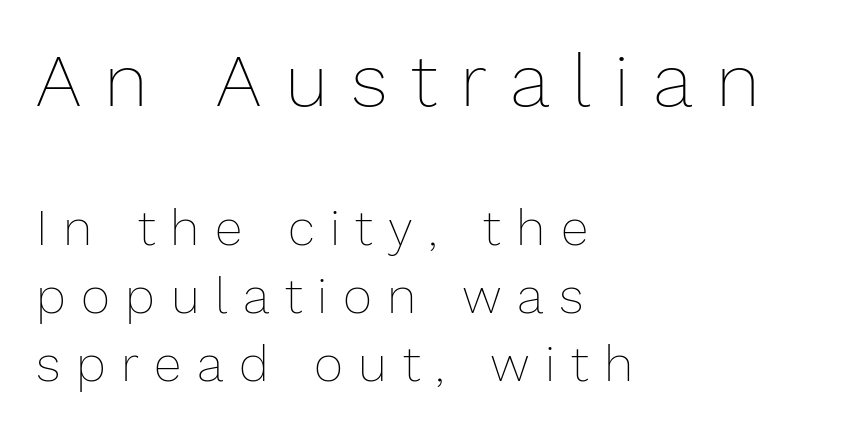
Decoration check: the copy has no underline. Words appear elongated and porous because spacing is wide. Reading top to bottom, the characters get smaller at the block break. Notice how descenders clear the ascenders below comfortably — that's standard leading.
